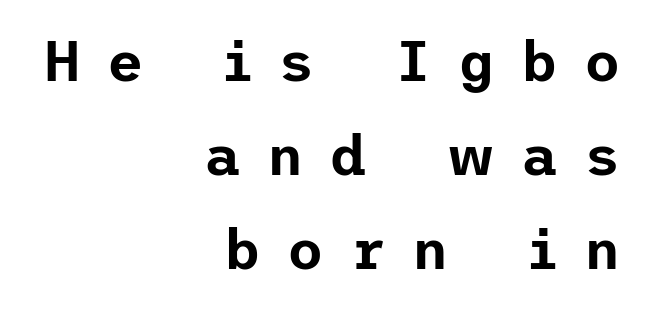
Each word looks stretched out because of the extra space between its letters. If you drew a line through each stem, it would be perfectly vertical. This rendering employs a face without finishing strokes, i.e., a sans-serif. Which margin do the lines hug? The right one — the left edge is uneven.
